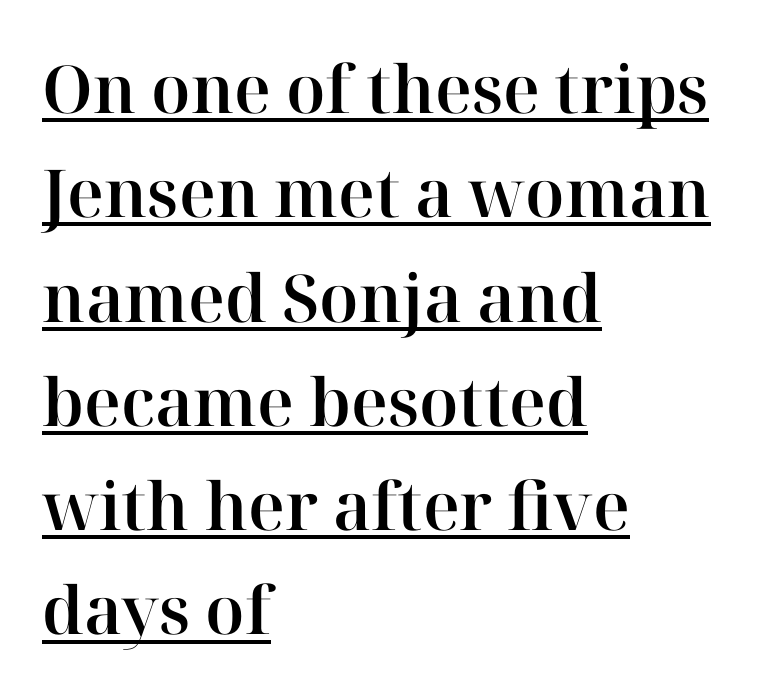
The image shows 66 px serif type, upright; set left-aligned, normal line spacing (1.58x), normal letter spacing, underlined; high stroke contrast and a medium x-height.
